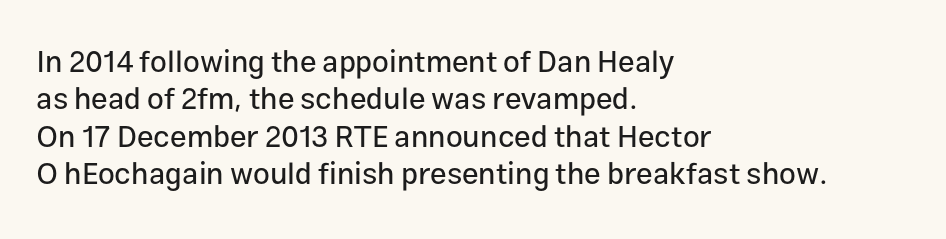
The image shows 30 px sans-serif type, upright; set left-aligned, normal line spacing (1.25x), normal letter spacing, not underlined; low stroke contrast and a medium x-height.
